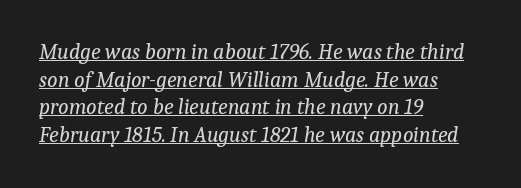
Q: Is the text bold? A: No.
Q: Is the text italic (slanted)? A: Yes, it leans right by about 9 degrees.
Q: Is the text underlined? A: Yes.
Q: How is the paragraph aligned? A: Left-aligned.
Q: Is the spacing between letters normal or unusually wide? A: Normal.
Q: Is the spacing between lines tight, normal or loose? A: Normal.
